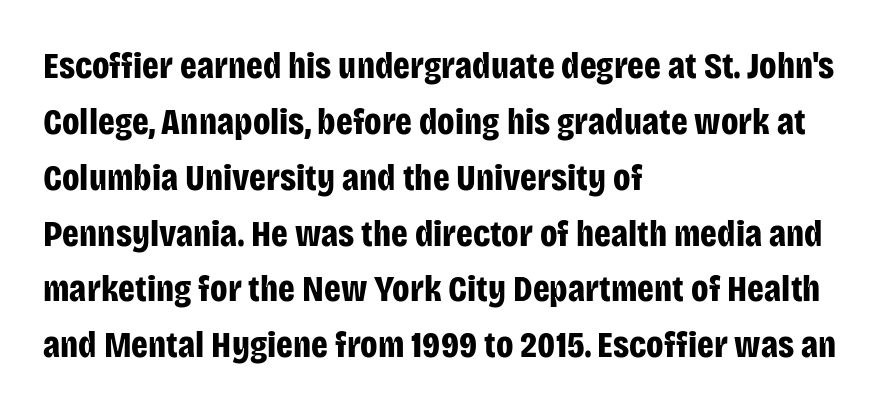
{"serif": "no", "italic": "no", "bold": "yes", "weight": "bold", "width": "condensed", "stroke_contrast": "low", "x_height": "large", "monospaced": "no", "underline": "no", "align": "left", "line_spacing": "normal", "line_spacing_ratio": 1.51, "letter_spacing": "normal", "letter_spacing_em": 0.0, "glyph_px": 37}
